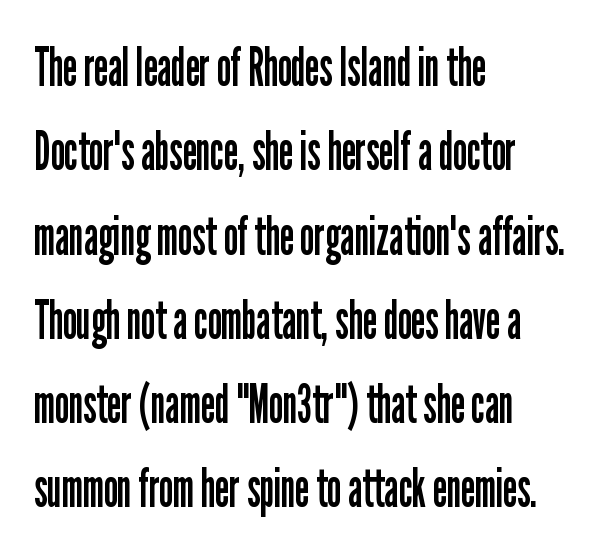
What stands out about the letter spacing? Nothing — it is the standard amount. The letters look calm and open, with moderate or lighter stems. To sum up the face: it is a sans, with no serifs. Casual observation: everything's shoved over to the left. The vertical gap from one line to the next is medium. The lettering holds an erect, upright posture throughout.
